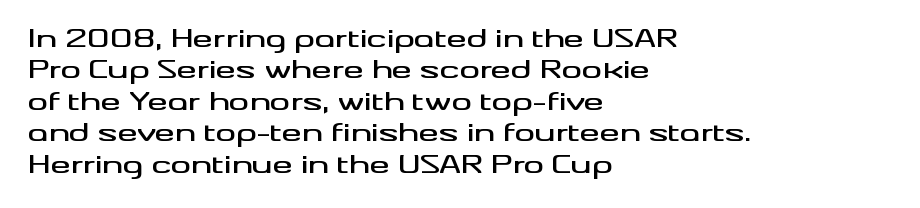
The image shows 25 px text type, upright; set left-aligned, normal line spacing (1.26x), normal letter spacing, not underlined.
